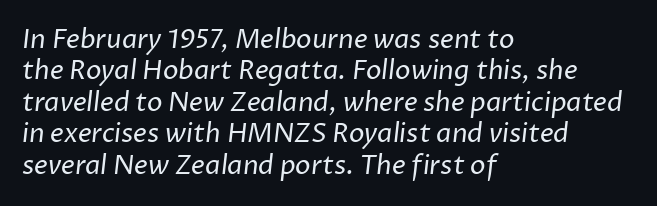
Q: Is the text bold? A: No.
Q: Is the text underlined? A: No.
Q: How is the paragraph aligned? A: Left-aligned.
Q: Is the spacing between letters normal or unusually wide? A: Normal.
